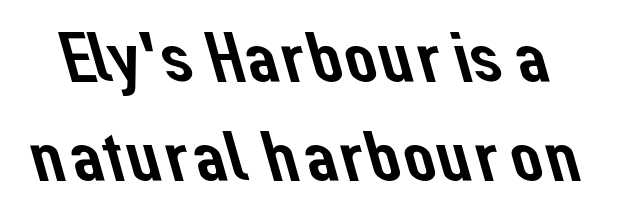
{"serif": "no", "width": "normal", "stroke_contrast": "low", "x_height": "medium", "monospaced": "no", "underline": "no", "line_spacing": "normal", "line_spacing_ratio": 1.37, "letter_spacing": "normal", "letter_spacing_em": 0.0, "glyph_px": 72}
